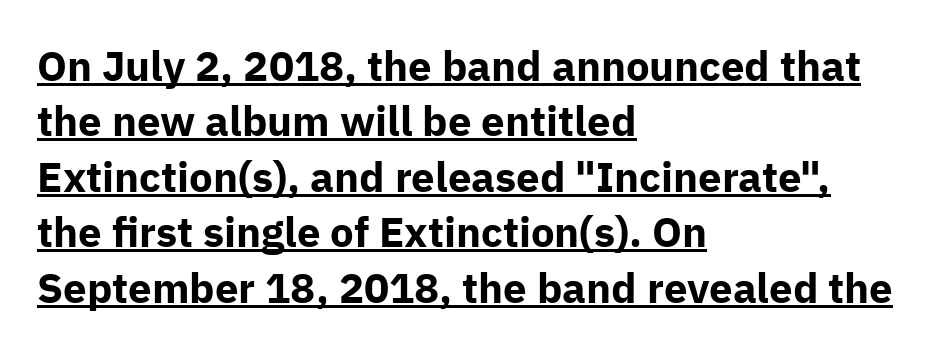
The lines are quadded left. The rows are spaced the way most documents space them. Nobody touched the tracking dial on this one. Is there an underline? Yes — a line sits under the letters.
